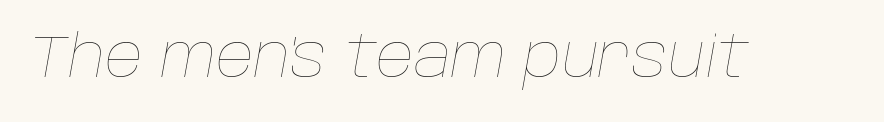
{"italic": "yes", "lean": "right", "slant_degrees": 10, "bold": "no", "weight": "thin", "width": "normal", "stroke_contrast": "low", "x_height": "large", "monospaced": "no", "underline": "no", "letter_spacing": "normal", "letter_spacing_em": 0.0, "glyph_px": 59}
